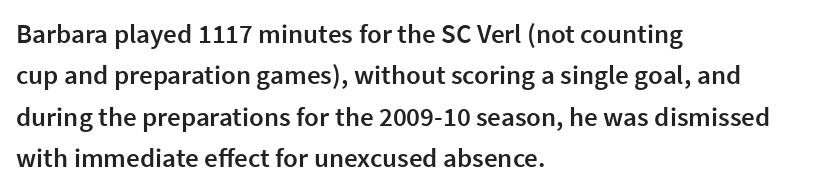
A student would call this left alignment; a typographer would say flush left, rag right. Line spacing here is normal. Tracking value appears to be zero — textbook default spacing. A typesetter would mark this as roman, not italic. Each glyph is drawn with semibold strokes, heavier than normal yet not fully bold. The strip under each line holds only bare page.
